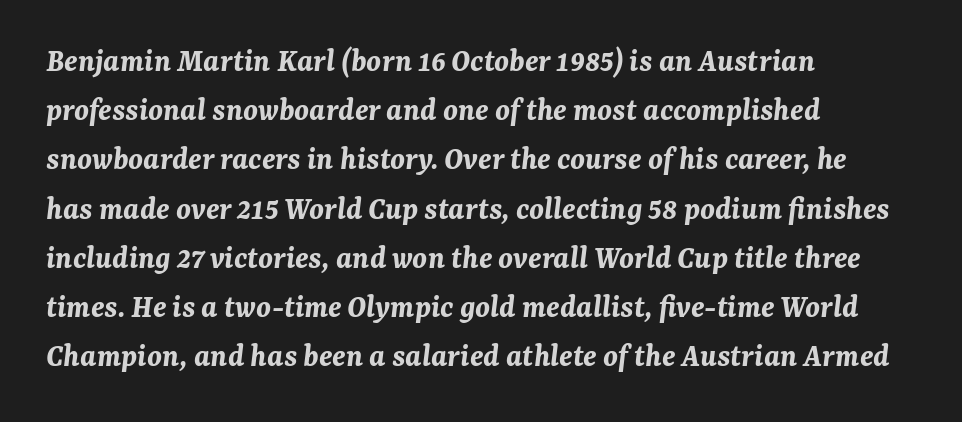
{"italic": "yes", "lean": "right", "slant_degrees": 7, "bold": "yes", "weight": "bold", "width": "normal", "stroke_contrast": "medium", "x_height": "medium", "monospaced": "no", "underline": "no", "align": "left", "line_spacing": "normal", "line_spacing_ratio": 1.49, "letter_spacing": "normal", "letter_spacing_em": 0.0, "glyph_px": 33}
